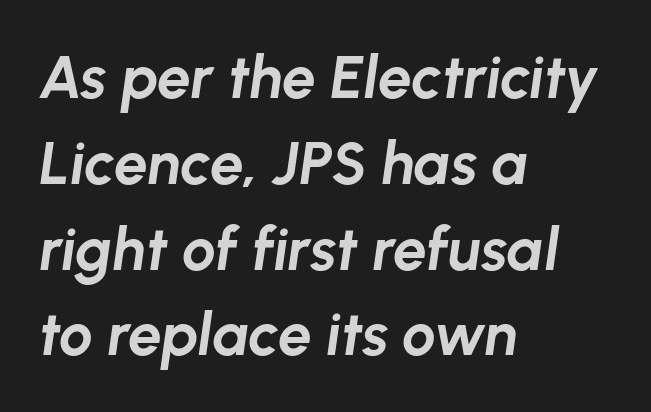
Notice how the stems are inclined rather than vertical — that's the hallmark of italics. These words are printed bold, with thick strokes throughout. Quick note: underline off. Letter spacing: default. Short and long lines alike share a common starting point at left. How would I describe the line gaps? Plain and ordinary.
